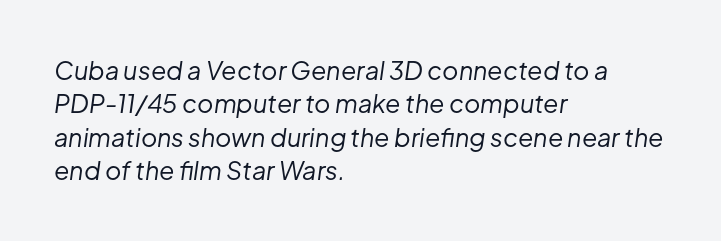
Leading: standard. Italic? Definitely — the glyphs are oblique. There is no visible air inserted between adjacent glyphs. Is this a heavy cut? Hardly; it is regular or lighter. Layout note: lines flush left. The passage shown is not underscored anywhere.
